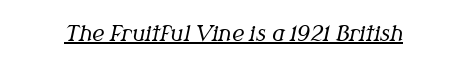
The image shows 21 px text type, italic (leaning right); set normal letter spacing, underlined.
